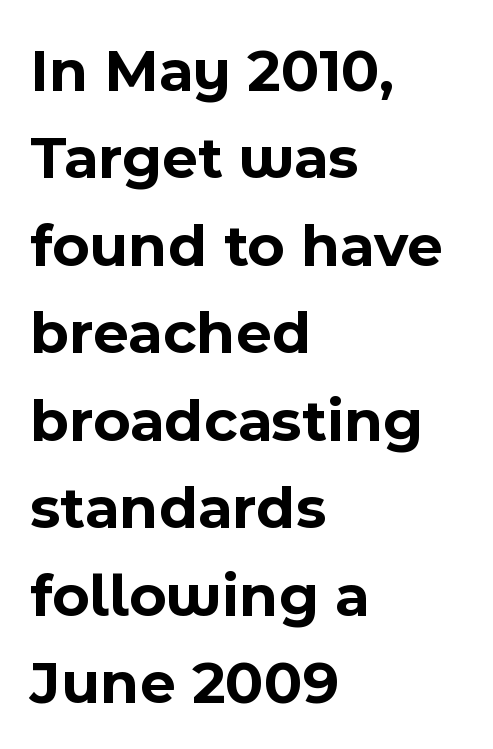
The image shows 62 px bold sans-serif type, upright; set left-aligned, normal line spacing (1.41x), normal letter spacing, not underlined; a medium x-height.
